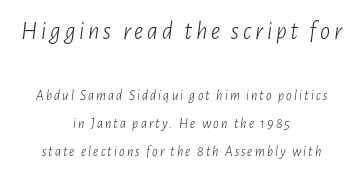
The gap between lines stays unmarked. The typesetter chose a symmetrical, centered arrangement here. Compared with ordinary roman type, these characters are visibly tilted. Between these two stacked blocks, the higher one wins on size. Notice the wide empty band between every row — that's loose leading.
